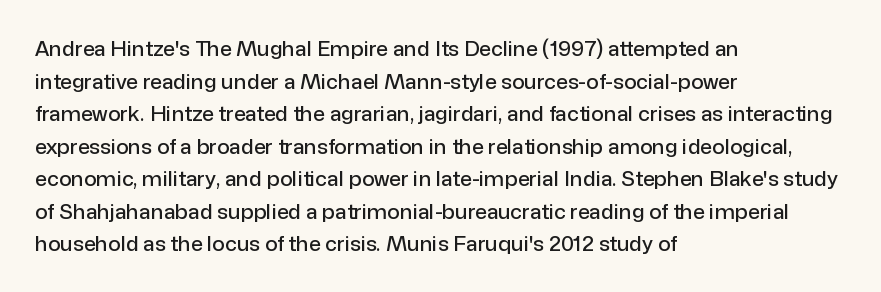
The image shows 21 px text type, upright; set left-aligned, normal line spacing (1.55x), normal letter spacing, not underlined.
